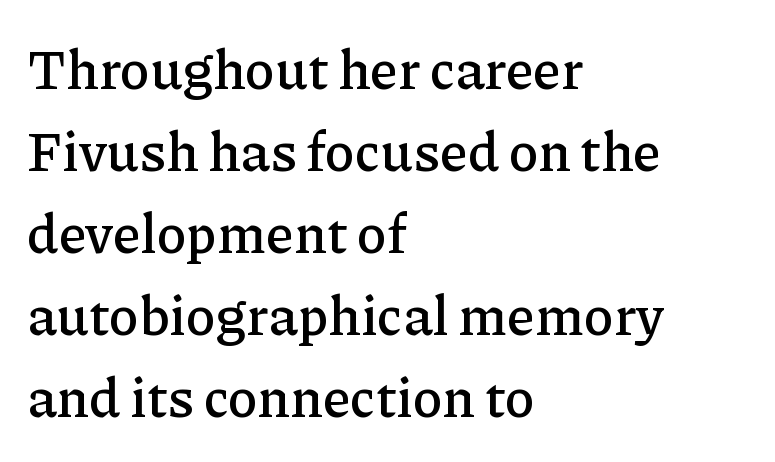
{"serif": "yes", "italic": "no", "width": "normal", "stroke_contrast": "low", "x_height": "medium", "monospaced": "no", "underline": "no", "align": "left", "line_spacing": "normal", "line_spacing_ratio": 1.49, "letter_spacing": "normal", "letter_spacing_em": 0.0, "glyph_px": 55}
